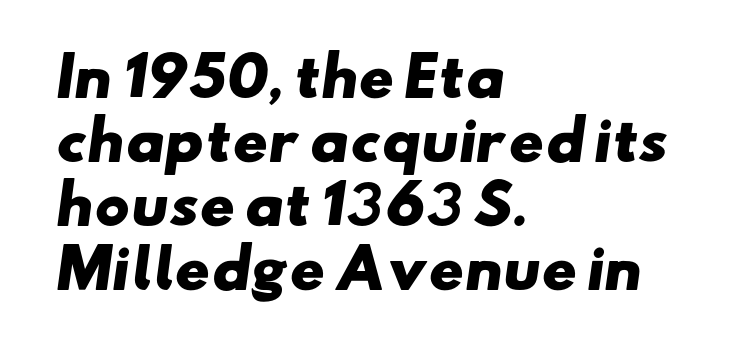
Each line starts at the same left margin while the right side varies. The type is set solid horizontally, with unmodified tracking. Descenders hang freely into open space. The passage shown is typed in a proportional face where columns would drift. Letterform terminals end flat and unadorned throughout the passage. Set as a true bold cut, around the 700 mark.
